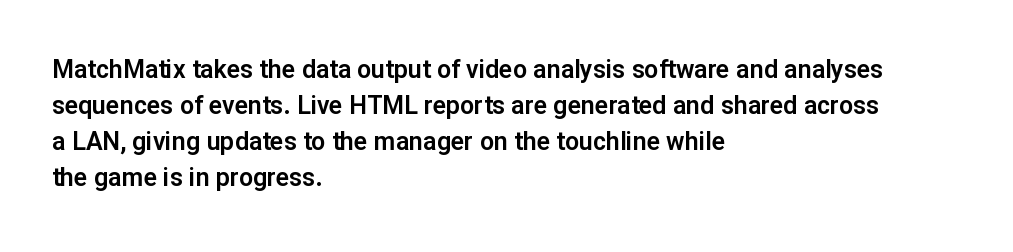
Vertically, the passage feels balanced, rows spaced as you'd expect. Every character sits straight up, as roman type does. A typesetter would call this zero additional tracking. Each line starts at the same left margin while the right side varies. Descenders are the only things crossing below the line.
